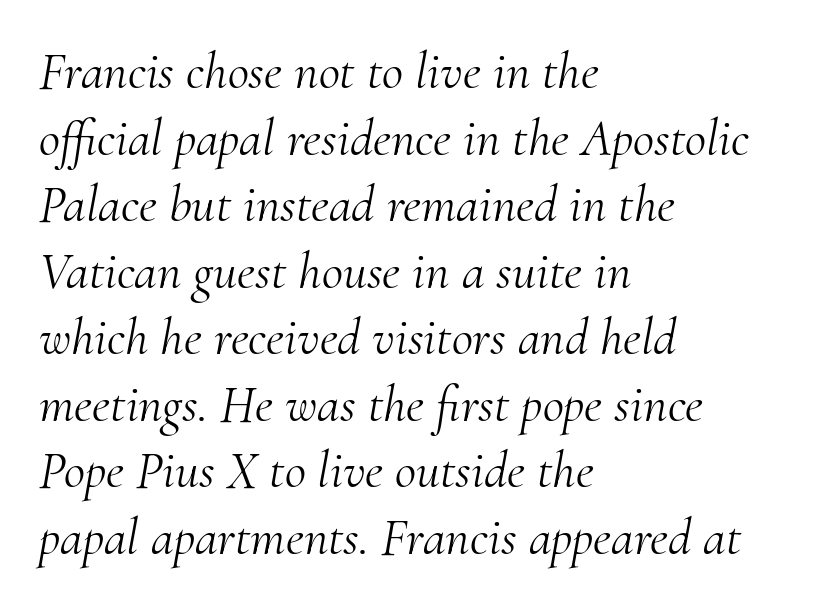
{"serif": "yes", "italic": "yes", "lean": "right", "slant_degrees": 10, "bold": "no", "weight": "light", "width": "normal", "stroke_contrast": "medium", "x_height": "small", "monospaced": "no", "underline": "no", "align": "left", "line_spacing": "normal", "line_spacing_ratio": 1.28, "letter_spacing": "normal", "letter_spacing_em": 0.0, "glyph_px": 52}
